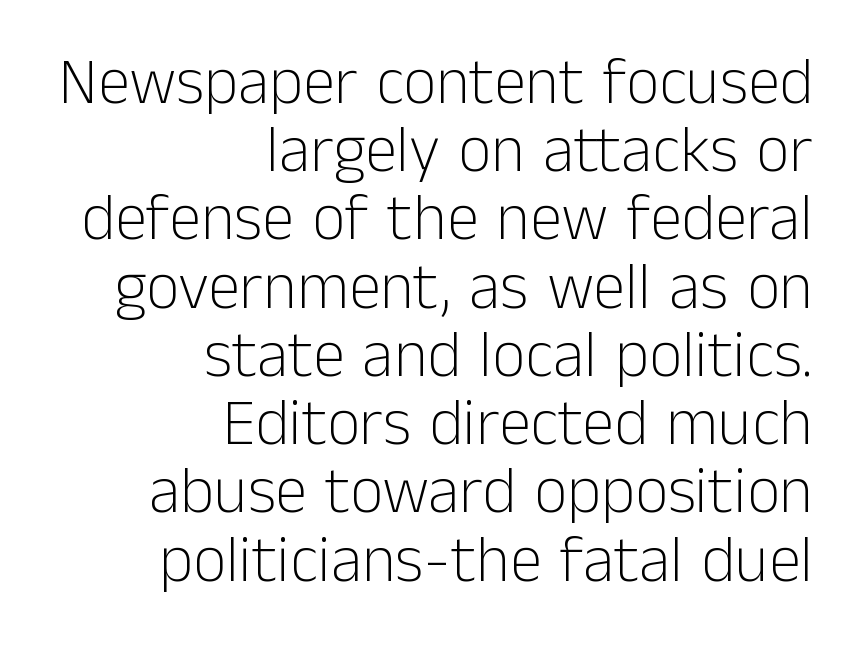
Has an underline been added? It has not. No heavy texture on the line: the type isn't bold. Caption: standard tracking, unaltered. Stroke terminals: plain, sans-serif. A flush-right, rag-left setting is used for this passage.
